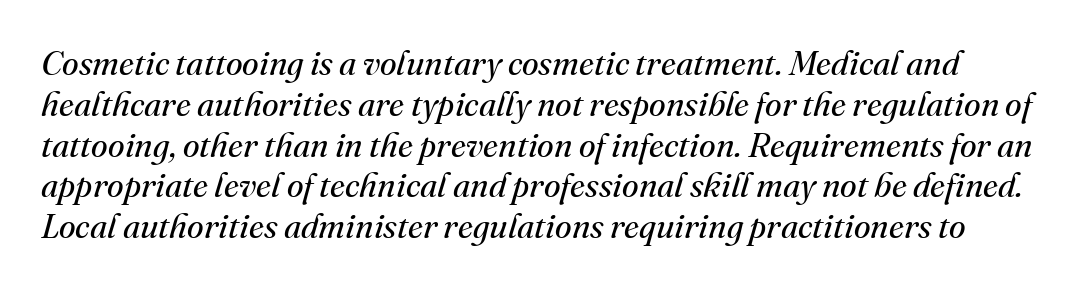
Each letter keeps its own natural width here, so spacing adapts to shape. The font is comparable to plain body text, perhaps lighter. This sample uses plain, unmodified letter spacing. The characters display serif detailing at their extremities. Posture: slanted. Type without underlining.
